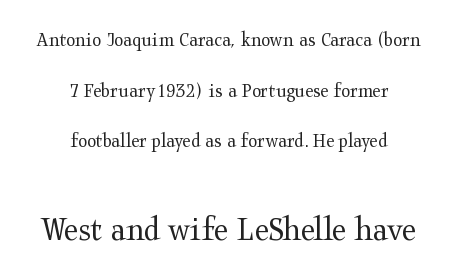
The image shows 36 px regular-weight, wide serif type, upright; set centered, loose line spacing (2.41x), normal letter spacing, not underlined; the second (bottom) block is 1.71x larger; medium stroke contrast and a medium x-height.
